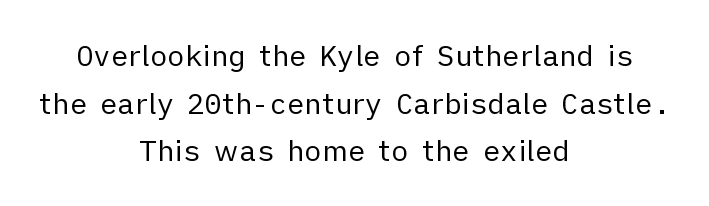
The image shows 29 px regular-weight sans-serif type, upright; set centered, normal line spacing (1.64x), normal letter spacing, not underlined; low stroke contrast and a medium x-height.
